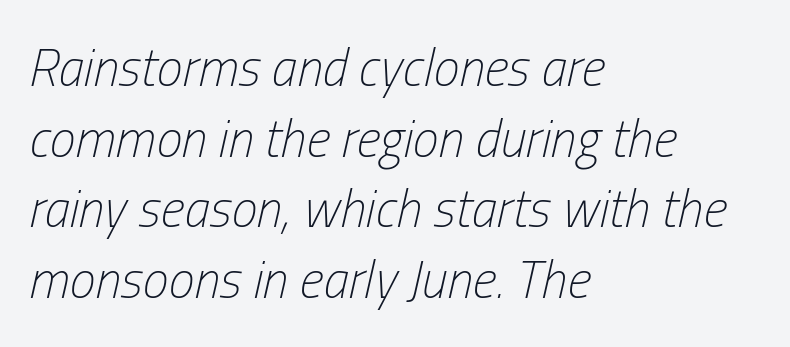
The passage shown is typed in a proportional face where columns would drift. A typesetter would call this leading conventional body-copy spacing. Stems and bowls with no extra thickness — not bold. The rendering anchors every line to the left-hand side. In terms of letterspacing, this is plain default setting.
